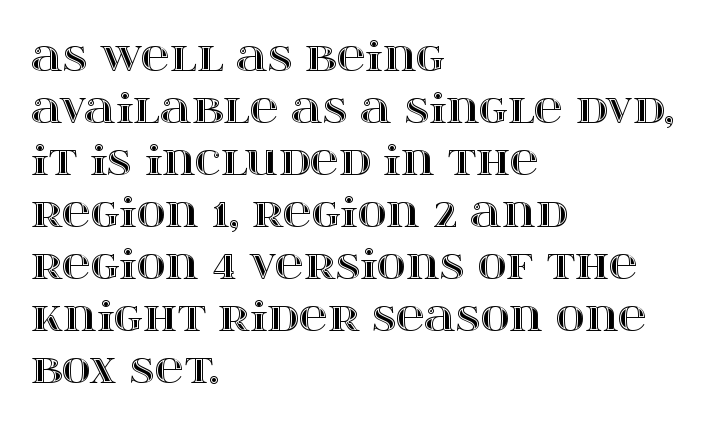
{"italic": "no", "width": "wide", "x_height": "large", "monospaced": "no", "underline": "no", "align": "left", "line_spacing": "normal", "line_spacing_ratio": 1.3, "letter_spacing": "normal", "letter_spacing_em": 0.0, "glyph_px": 40}
